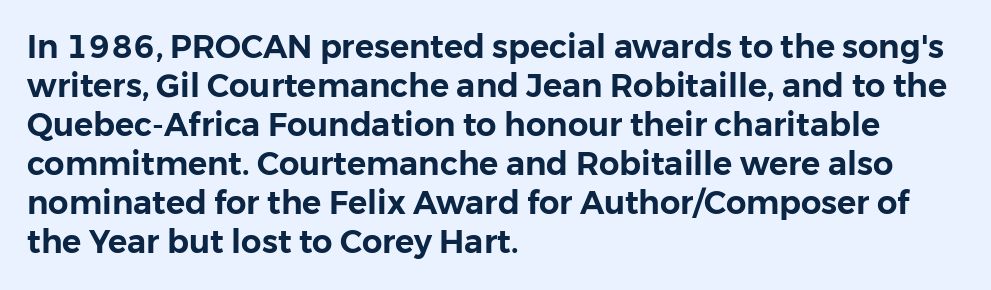
The image shows 32 px sans-serif type, upright; set left-aligned, line spacing 1.22x, normal letter spacing, not underlined; low stroke contrast and a medium x-height.
